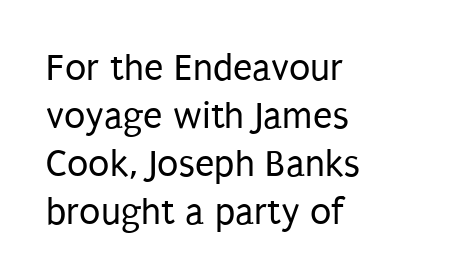
The image shows 39 px regular-weight, condensed sans-serif type, upright; set left-aligned, line spacing 1.23x, normal letter spacing, not underlined; low stroke contrast and a large x-height.
